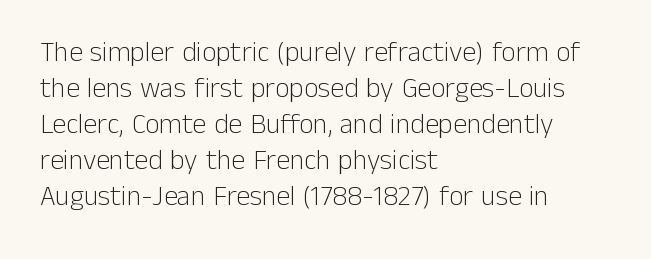
Q: Is the text bold? A: No.
Q: Is the text italic (slanted)? A: No, it is upright.
Q: Is the typeface a serif or a sans-serif typeface? A: Sans-serif.
Q: Is the text underlined? A: No.
Q: How is the paragraph aligned? A: Left-aligned.
Q: Is the spacing between letters normal or unusually wide? A: Normal.
Q: Is the spacing between lines tight, normal or loose? A: Normal.
Q: Width (condensed, normal, or wide)? A: Normal.
Q: Stroke contrast? A: Low.
Q: x-height? A: Medium.
Q: Monospaced? A: No.
